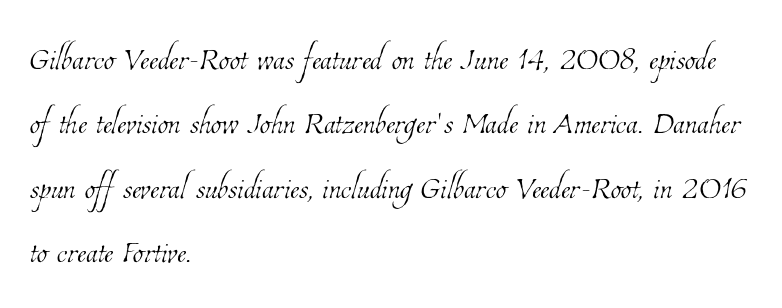
Q: Is the text bold? A: No.
Q: Is the text underlined? A: No.
Q: How is the paragraph aligned? A: Left-aligned.
Q: Is the spacing between letters normal or unusually wide? A: Normal.
Q: Is the spacing between lines tight, normal or loose? A: Normal.
Q: Width (condensed, normal, or wide)? A: Condensed.
Q: Stroke contrast? A: Low.
Q: x-height? A: Medium.
Q: Monospaced? A: No.
